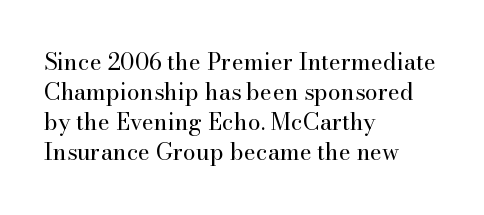
The image shows 23 px text type, upright; set left-aligned, normal line spacing (1.31x), normal letter spacing, not underlined.
